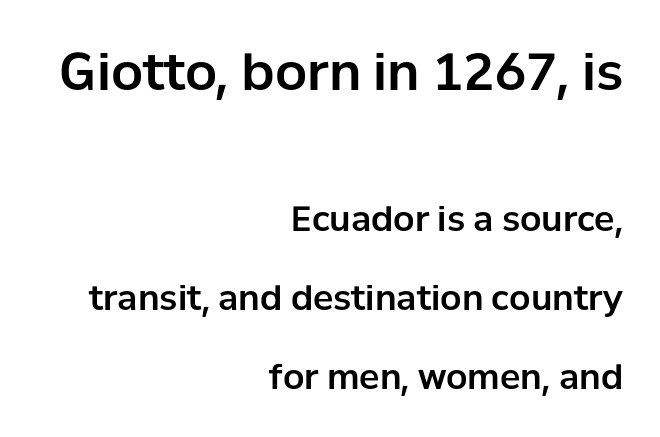
Reading down the column, the eye jumps a long way to each next line. You get the large type first, then a drop to smaller type. Are there feet on the stems? There aren't — it's a sans. You could not count columns in this text — the font is proportionally spaced. What stands out about the letter spacing? Nothing — it is the standard amount.
